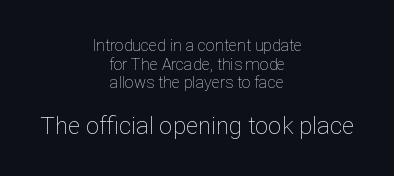
{"italic": "no", "bold": "no", "underline": "no", "align": "center", "line_spacing_ratio": 1.16, "letter_spacing": "normal", "letter_spacing_em": 0.0, "larger_block": "second", "size_ratio": 1.5, "glyph_px": 24}
